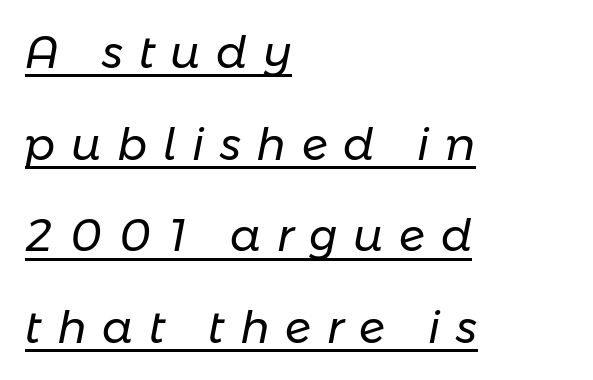
{"italic": "yes", "lean": "right", "slant_degrees": 11, "bold": "no", "weight": "regular", "width": "normal", "stroke_contrast": "low", "x_height": "medium", "monospaced": "no", "underline": "yes", "align": "left", "line_spacing": "loose", "line_spacing_ratio": 2.08, "letter_spacing": "wide", "letter_spacing_em": 0.36, "glyph_px": 44}
